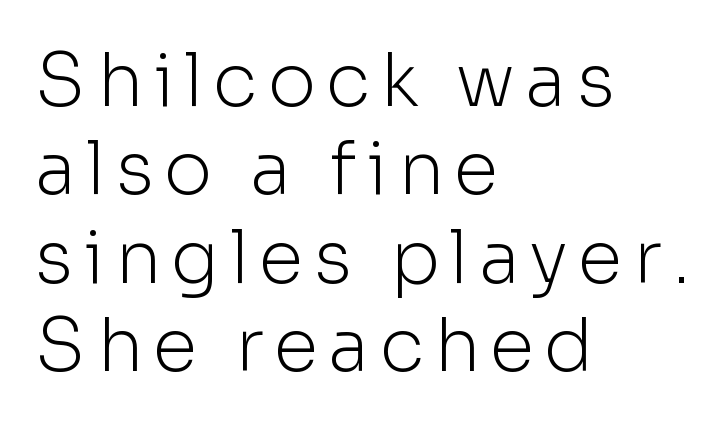
{"serif": "no", "italic": "no", "bold": "no", "weight": "light", "width": "normal", "stroke_contrast": "low", "x_height": "medium", "monospaced": "no", "underline": "no", "align": "left", "line_spacing_ratio": 1.21, "glyph_px": 73}
